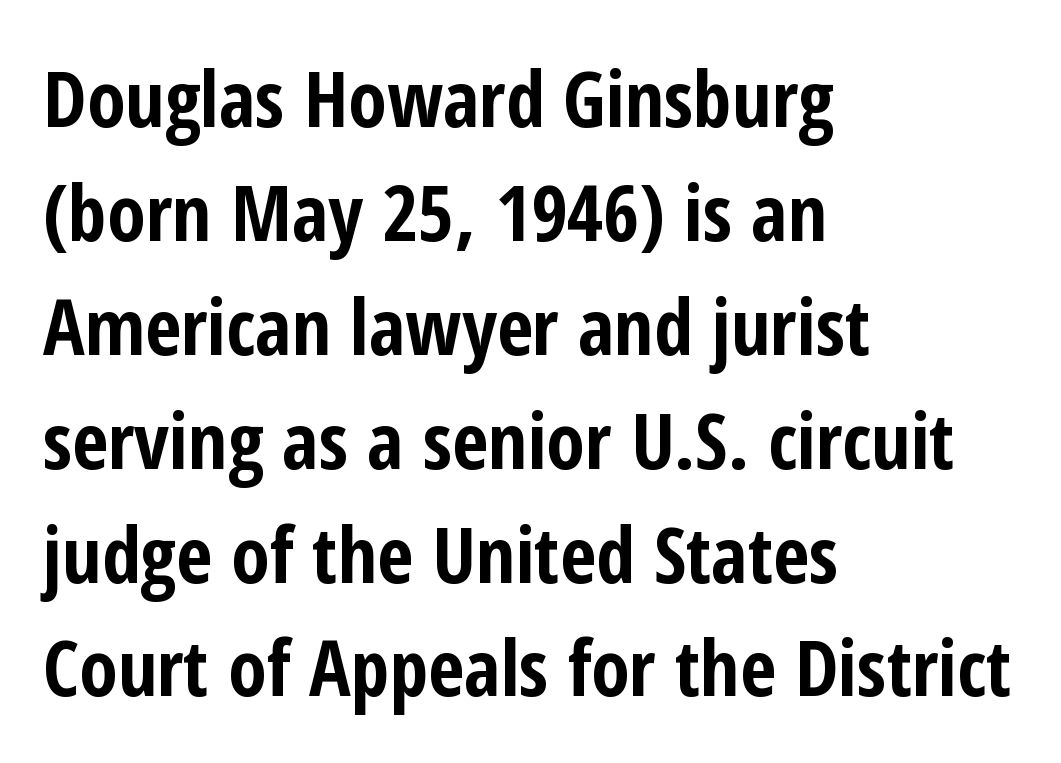
How would I describe the line gaps? Plain and ordinary. The ragged edge is on the right, which tells us the setting is flush left. Glyph-to-glyph distance matches everyday printed text. Examine the stroke ends and you'll find no serifs. Is there any slant? The stems are plumb. Note the varied advance widths — an 'i' is clearly narrower than an 'm'.
